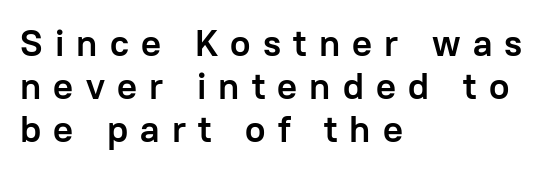
The image shows 37 px semibold sans-serif type, upright; set left-aligned, line spacing 1.16x, unusually wide letter spacing (+0.33 em), not underlined; low stroke contrast and a medium x-height.
